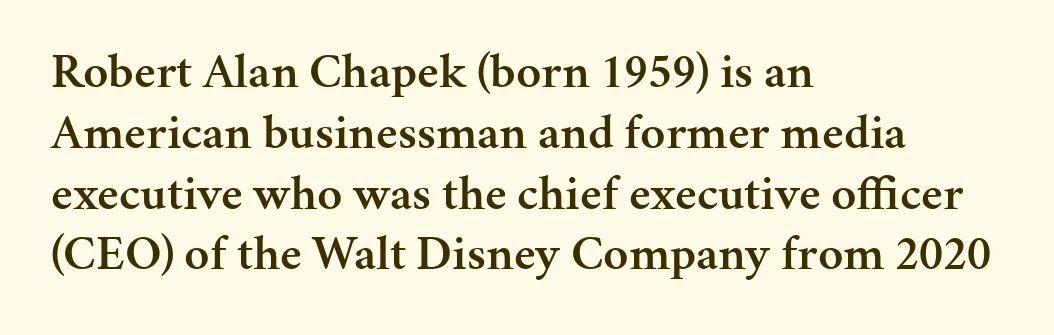
Q: Is the text bold? A: Semi-bold.
Q: Is the text italic (slanted)? A: No, it is upright.
Q: Is the typeface a serif or a sans-serif typeface? A: Serif.
Q: Is the text underlined? A: No.
Q: How is the paragraph aligned? A: Left-aligned.
Q: Is the spacing between letters normal or unusually wide? A: Normal.
Q: Width (condensed, normal, or wide)? A: Normal.
Q: Stroke contrast? A: Medium.
Q: x-height? A: Medium.
Q: Monospaced? A: No.
